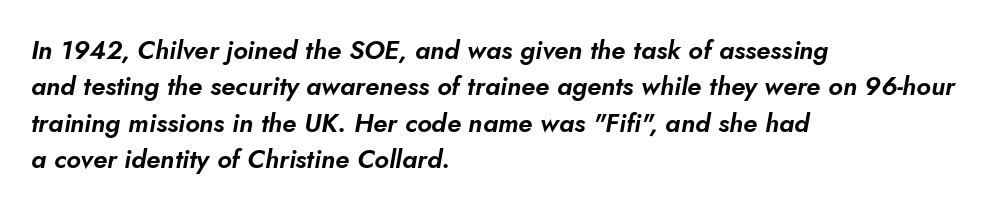
The whole block is typeset with a tilt. The passage shown stacks its lines at a standard gap. Glyph-to-glyph distance matches everyday printed text. Underlining? Definitely not there. Every row of glyphs begins at an identical x-position on the left.
